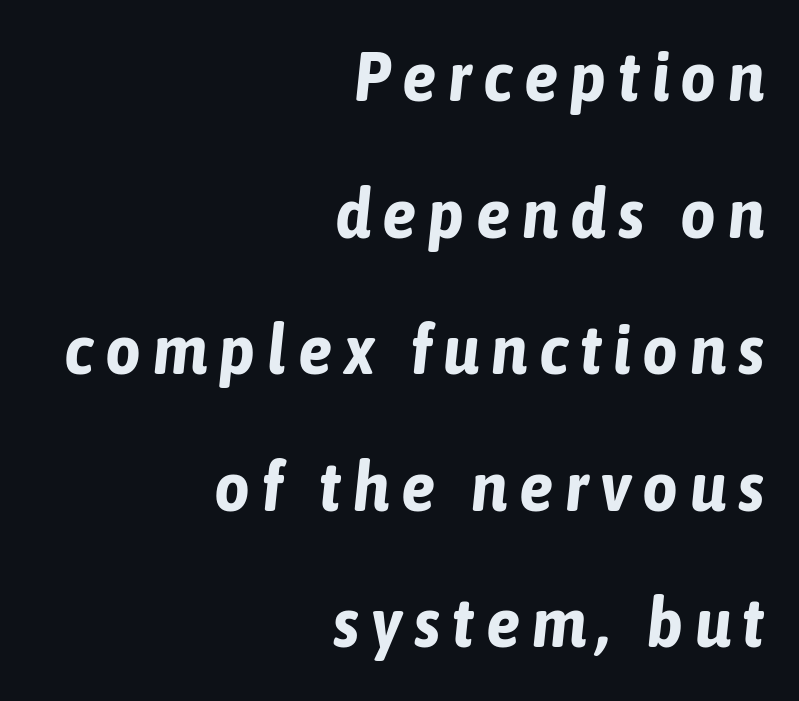
Rendered with sloped, italic letterforms. This sample has the flowing, uneven cadence of proportional lettering. Caption: bold face, heavy strokes. The zone under the glyphs is completely vacant. A student would call this right alignment; a typographer would say flush right, rag left.
